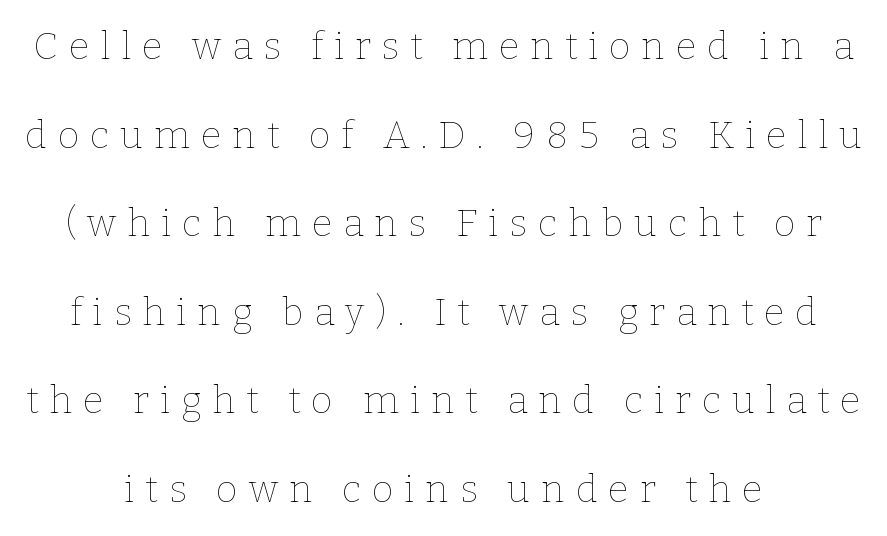
{"italic": "no", "bold": "no", "weight": "thin", "width": "normal", "stroke_contrast": "low", "x_height": "medium", "monospaced": "no", "underline": "no", "align": "center", "line_spacing": "loose", "line_spacing_ratio": 2.33, "letter_spacing": "wide", "letter_spacing_em": 0.28, "glyph_px": 38}
